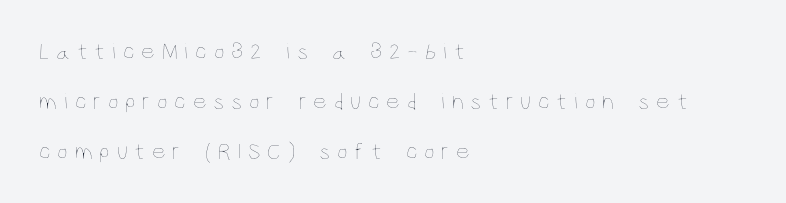
Typeset ragged right — the left edge is the straight one. In terms of letterspacing, this is a distinctly airy, spread setting. The lines are spread far apart with generous leading. Upright lettering throughout. The zone under the glyphs is completely vacant.
